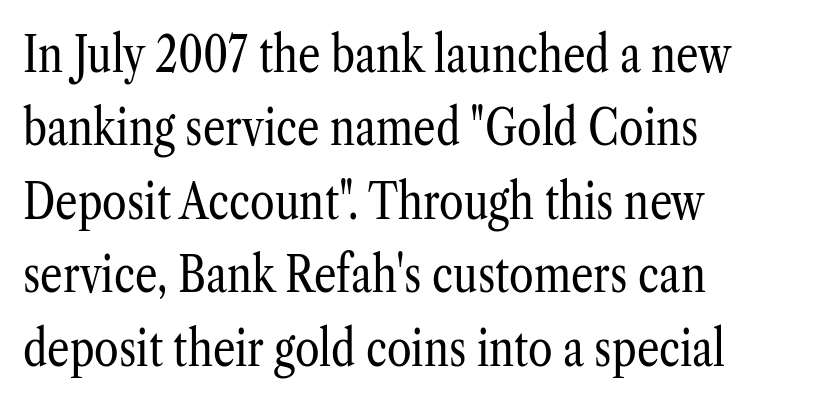
The image shows 50 px regular-weight, condensed serif type, upright; set left-aligned, normal line spacing (1.47x), normal letter spacing, not underlined; low stroke contrast and a medium x-height.
